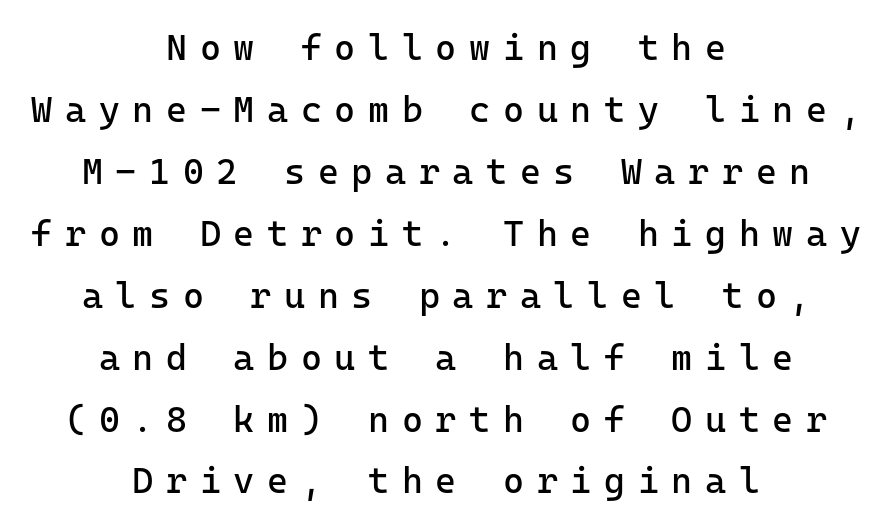
{"serif": "no", "italic": "no", "bold": "no", "weight": "regular", "width": "normal", "stroke_contrast": "low", "x_height": "medium", "monospaced": "yes", "underline": "no", "align": "center", "line_spacing_ratio": 1.72, "letter_spacing": "wide", "letter_spacing_em": 0.35, "glyph_px": 36}
